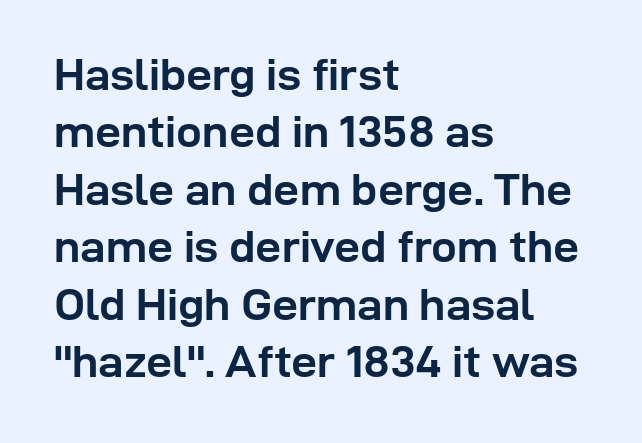
Q: Is the text bold? A: Yes.
Q: Is the text italic (slanted)? A: No, it is upright.
Q: Is the typeface a serif or a sans-serif typeface? A: Sans-serif.
Q: Is the text underlined? A: No.
Q: How is the paragraph aligned? A: Left-aligned.
Q: Is the spacing between letters normal or unusually wide? A: Normal.
Q: Is the spacing between lines tight, normal or loose? A: Normal.
Q: Width (condensed, normal, or wide)? A: Normal.
Q: Stroke contrast? A: Low.
Q: x-height? A: Medium.
Q: Monospaced? A: No.
